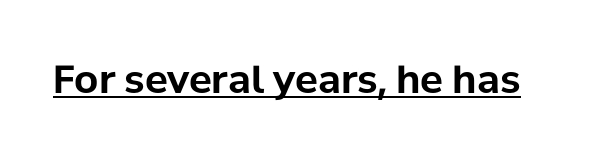
Quick note: underline on. Nope, not italic — everything's standing straight. Think of a printed novel: that variable character pitch is what you see here. Tracking value appears to be zero — textbook default spacing. Weight check: bold — yes, fully. Classification — sans serif.
